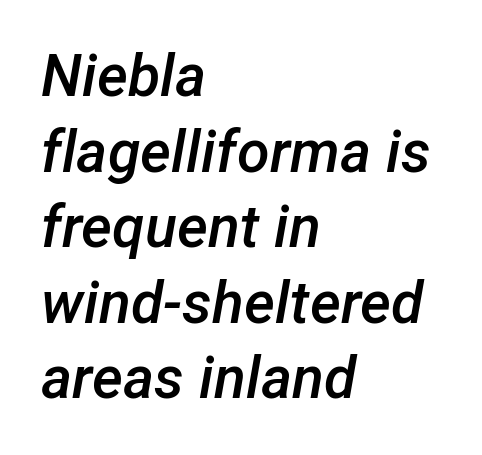
{"italic": "yes", "lean": "right", "slant_degrees": 12, "bold": "semi", "weight": "semibold", "width": "normal", "stroke_contrast": "low", "x_height": "medium", "monospaced": "no", "underline": "no", "align": "left", "line_spacing": "normal", "line_spacing_ratio": 1.28, "letter_spacing": "normal", "letter_spacing_em": 0.0, "glyph_px": 59}
